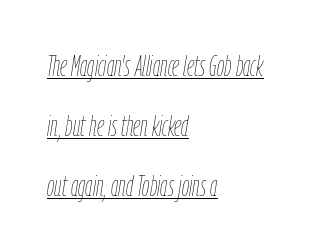
A baseline rule has been typeset under these characters. The letters advance in unequal steps, a hallmark of proportional type. The rendering keeps characters at their native spacing. Stems here are at most as thick as an everyday book face.
